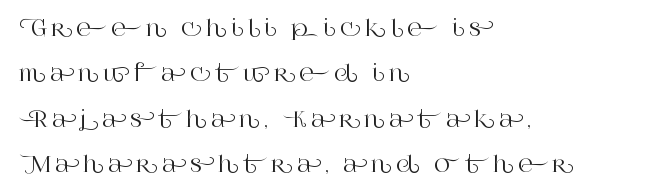
{"italic": "no", "underline": "no", "align": "left", "line_spacing": "loose", "line_spacing_ratio": 2.06, "glyph_px": 22}
